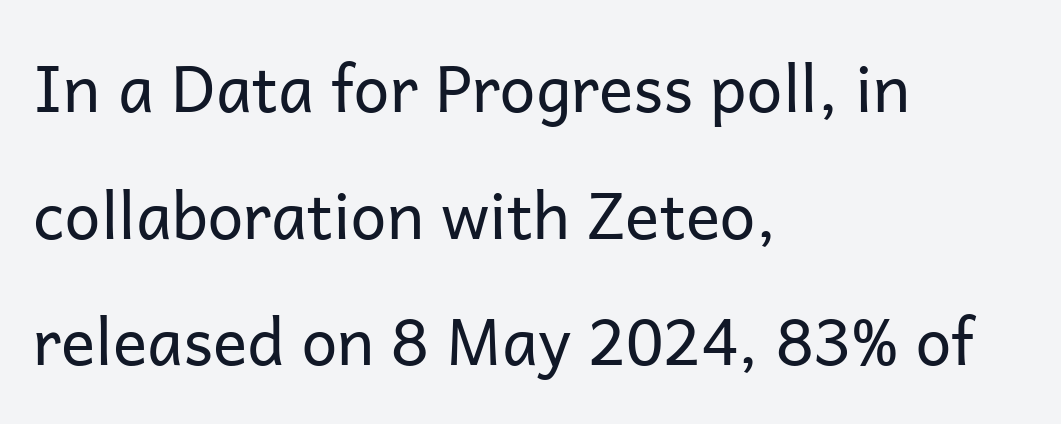
The image shows 64 px regular-weight sans-serif type, upright; set left-aligned, loose line spacing (1.98x), normal letter spacing, not underlined; low stroke contrast and a medium x-height.
